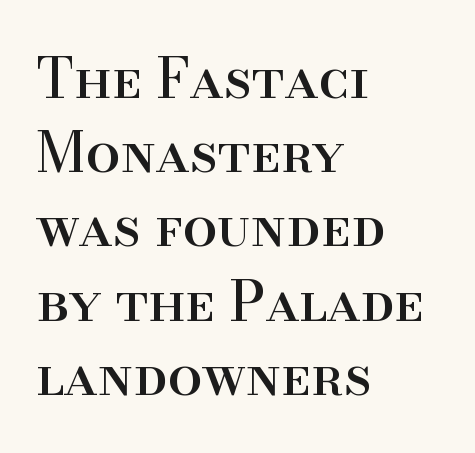
{"serif": "yes", "italic": "no", "width": "normal", "stroke_contrast": "high", "x_height": "small", "monospaced": "no", "underline": "no", "align": "left", "line_spacing": "normal", "line_spacing_ratio": 1.35, "letter_spacing": "normal", "letter_spacing_em": 0.0, "glyph_px": 55}
